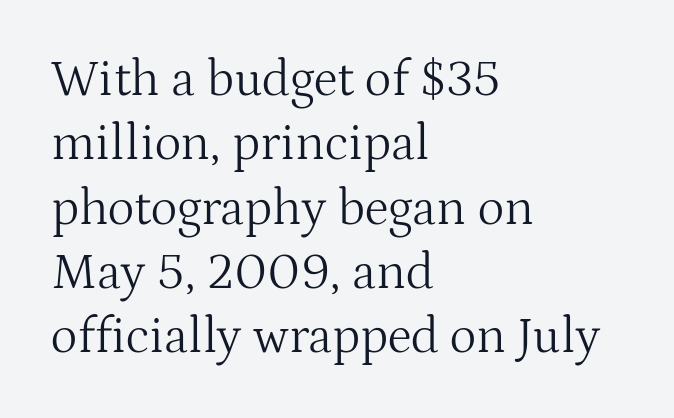
{"serif": "yes", "italic": "no", "bold": "no", "weight": "light", "width": "normal", "stroke_contrast": "medium", "x_height": "medium", "monospaced": "no", "underline": "no", "align": "left", "line_spacing": "normal", "line_spacing_ratio": 1.26, "letter_spacing": "normal", "letter_spacing_em": 0.0, "glyph_px": 51}
